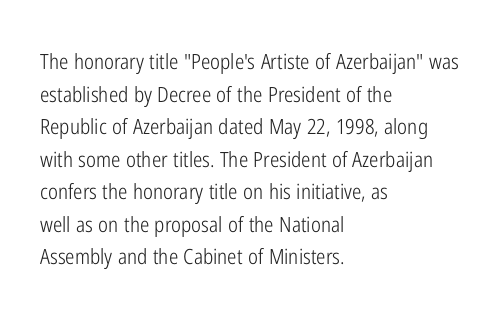
The image shows 21 px text type, upright; set left-aligned, normal line spacing (1.55x), normal letter spacing, not underlined.
